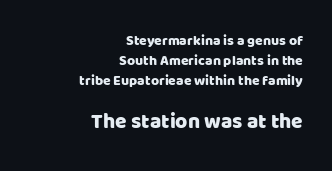
{"italic": "no", "underline": "no", "align": "right", "line_spacing": "normal", "line_spacing_ratio": 1.42, "letter_spacing": "normal", "letter_spacing_em": 0.0, "larger_block": "second", "size_ratio": 1.5, "glyph_px": 21}
